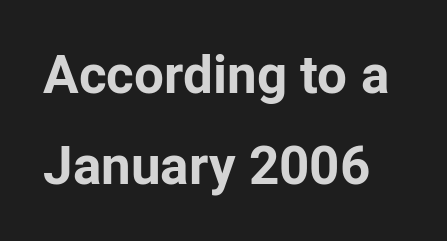
Chunky letters — that's bold for sure. Observe the absence of serifs on each vertical stroke in this sample. There is no visible air inserted between adjacent glyphs. The foot of each line stays bare and open. The passage shown is typed in a proportional face where columns would drift. Nope, not italic — everything's standing straight.
